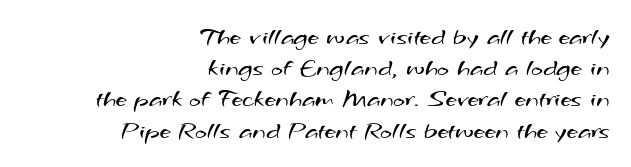
The image shows 25 px text type; set right-aligned, normal line spacing (1.25x), normal letter spacing, not underlined.
